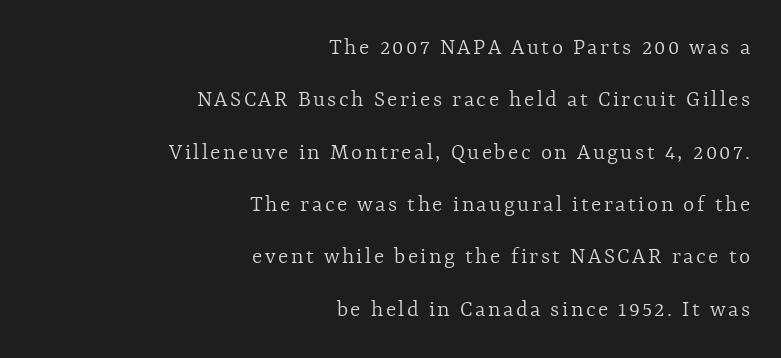
Q: Is the text bold? A: No.
Q: Is the text italic (slanted)? A: No, it is upright.
Q: Is the text underlined? A: No.
Q: How is the paragraph aligned? A: Right-aligned.
Q: Is the spacing between lines tight, normal or loose? A: Loose.
